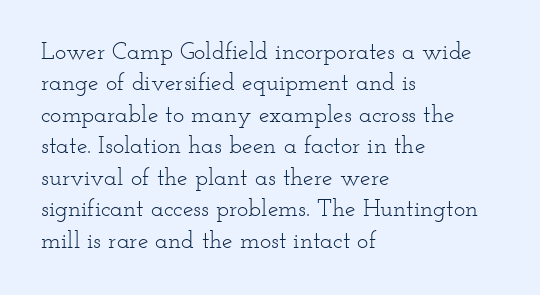
Q: Is the text bold? A: No.
Q: Is the text italic (slanted)? A: No, it is upright.
Q: Is the text underlined? A: No.
Q: How is the paragraph aligned? A: Left-aligned.
Q: Is the spacing between letters normal or unusually wide? A: Normal.
Q: Is the spacing between lines tight, normal or loose? A: Normal.
